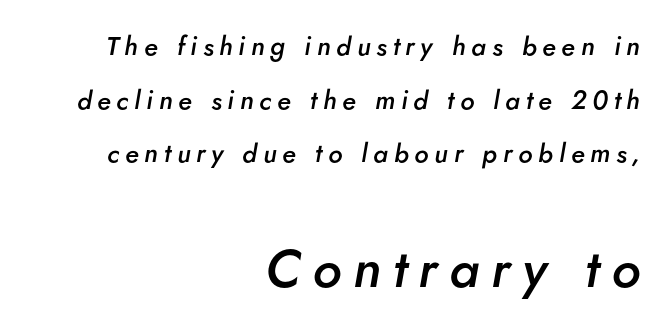
{"italic": "yes", "lean": "right", "slant_degrees": 5, "bold": "semi", "weight": "semibold", "width": "normal", "stroke_contrast": "low", "x_height": "small", "monospaced": "no", "underline": "no", "align": "right", "line_spacing": "loose", "line_spacing_ratio": 2.06, "letter_spacing": "wide", "letter_spacing_em": 0.22, "larger_block": "second", "size_ratio": 2.04, "glyph_px": 53}
